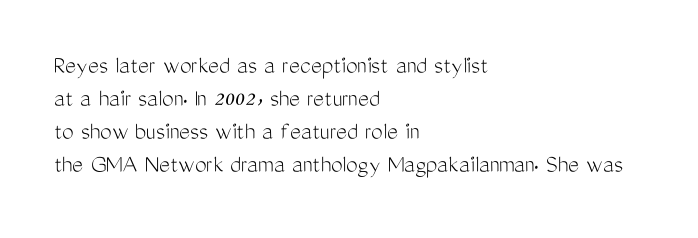
{"italic": "no", "bold": "no", "underline": "no", "align": "left", "line_spacing": "normal", "line_spacing_ratio": 1.27, "letter_spacing": "normal", "letter_spacing_em": 0.0, "glyph_px": 26}
